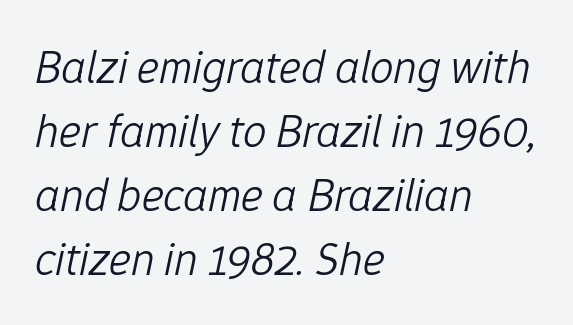
Tall strokes in this sample are angled rather than plumb. The glyphs are unaccompanied by any horizontal stroke below them. Casual observation: everything's shoved over to the left. A typesetter would call this proportional, since set widths differ per character. In terms of leading, this rendering sits right in the middle.
